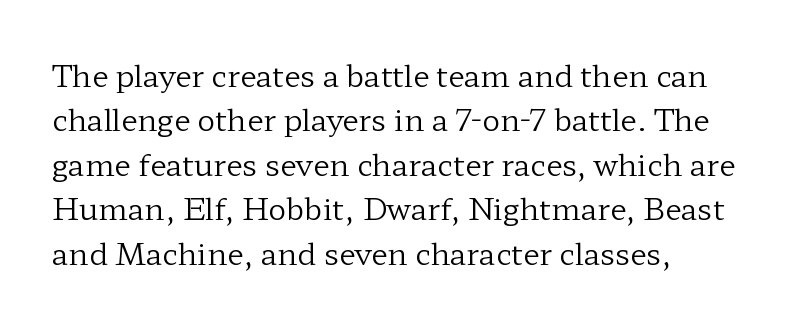
The line-height multiplier appears to be the usual default. You can tell it's not italic because the verticals are truly vertical. Clear beneath every line of the passage. Stems and bowls with no extra thickness — not bold. Does extra space separate the letters? No, they use regular spacing. The passage shown is typeset with a serif family.
